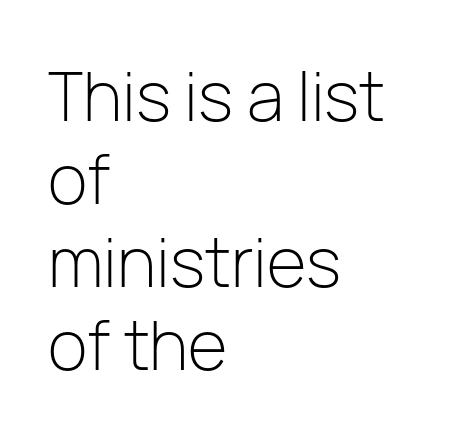
The image shows 68 px light sans-serif type, upright; set left-aligned, line spacing 1.22x, normal letter spacing, not underlined; low stroke contrast and a medium x-height.
